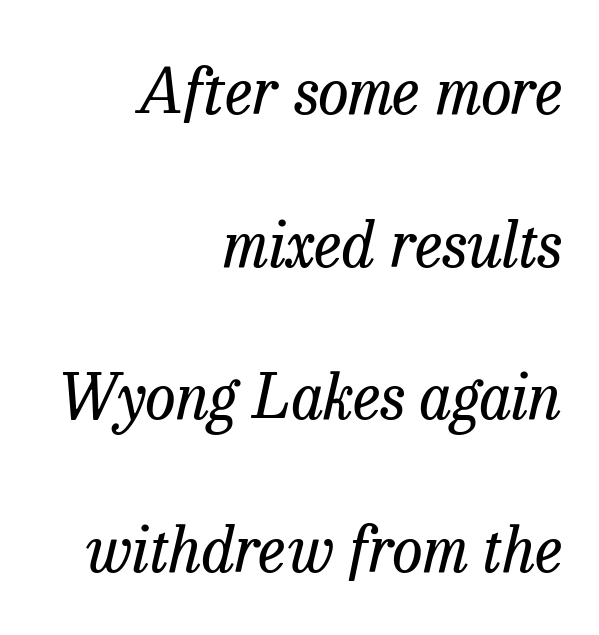
Leading: increased. Little horizontal feet cap the strokes, marking this as serif type. This rendering leaves character spacing at its baseline value. This sample is right-justified, so line beginnings fall wherever the words allow. Ink coverage per letter is moderate at most.
